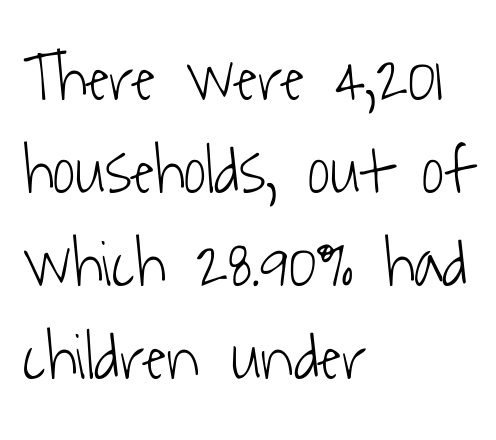
The image shows 68 px light, condensed sans-serif type; set left-aligned, normal line spacing (1.37x), normal letter spacing, not underlined; low stroke contrast and a medium x-height.
